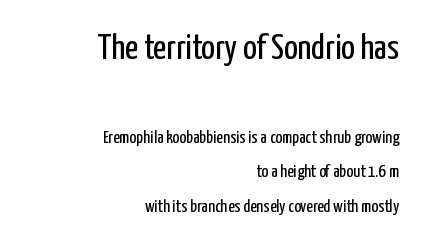
Q: Is the text bold? A: No.
Q: Is the text italic (slanted)? A: No, it is upright.
Q: Is the typeface a serif or a sans-serif typeface? A: Sans-serif.
Q: Is the text underlined? A: No.
Q: How is the paragraph aligned? A: Right-aligned.
Q: Is the spacing between letters normal or unusually wide? A: Normal.
Q: Is the spacing between lines tight, normal or loose? A: Loose.
Q: Which block of text is set in a larger size, the first (top) or the second (bottom)? A: The first (top) one.
Q: Width (condensed, normal, or wide)? A: Condensed.
Q: Stroke contrast? A: Low.
Q: x-height? A: Medium.
Q: Monospaced? A: No.
